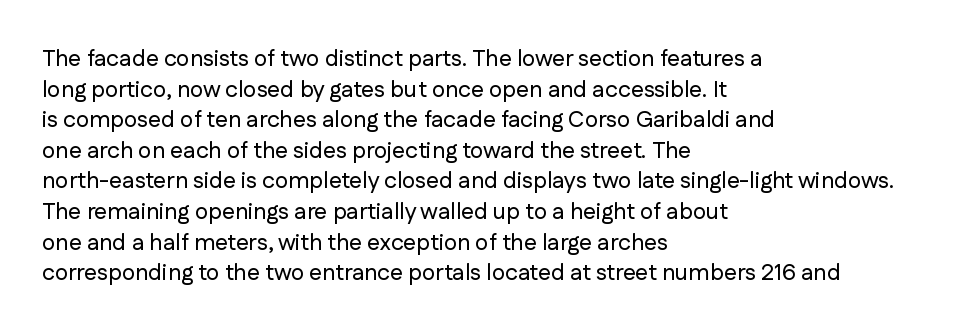
{"italic": "no", "underline": "no", "align": "left", "line_spacing": "normal", "line_spacing_ratio": 1.33, "letter_spacing": "normal", "letter_spacing_em": 0.0, "glyph_px": 23}
